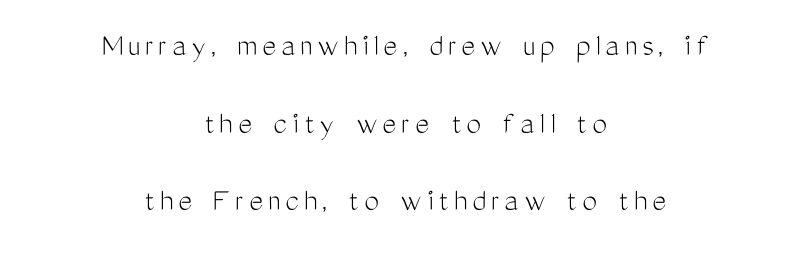
The image shows 33 px light, condensed sans-serif type, upright; set centered, loose line spacing (2.35x), not underlined; medium stroke contrast and a medium x-height.
